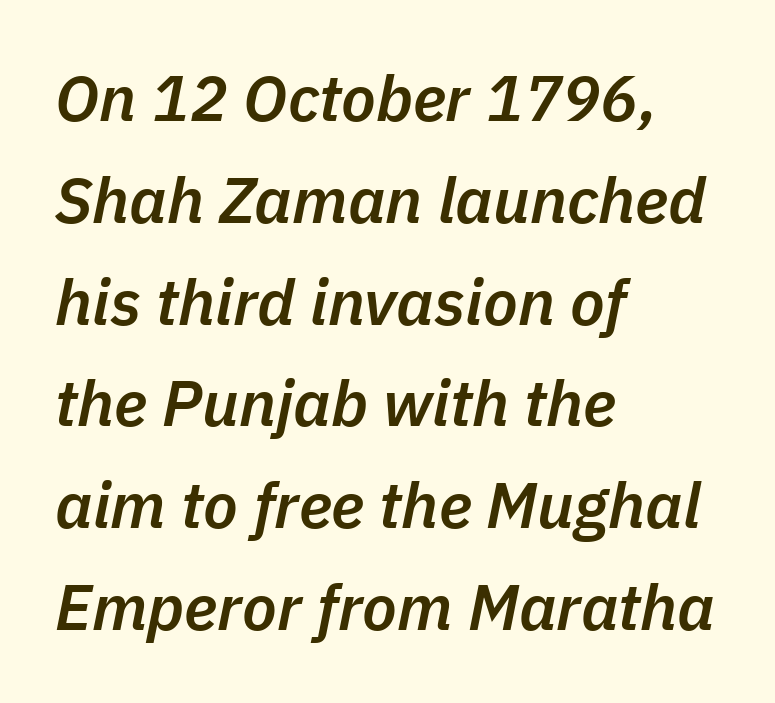
The image shows 64 px semibold type, italic (leaning right); set left-aligned, normal line spacing (1.59x), normal letter spacing, not underlined; low stroke contrast and a medium x-height.
